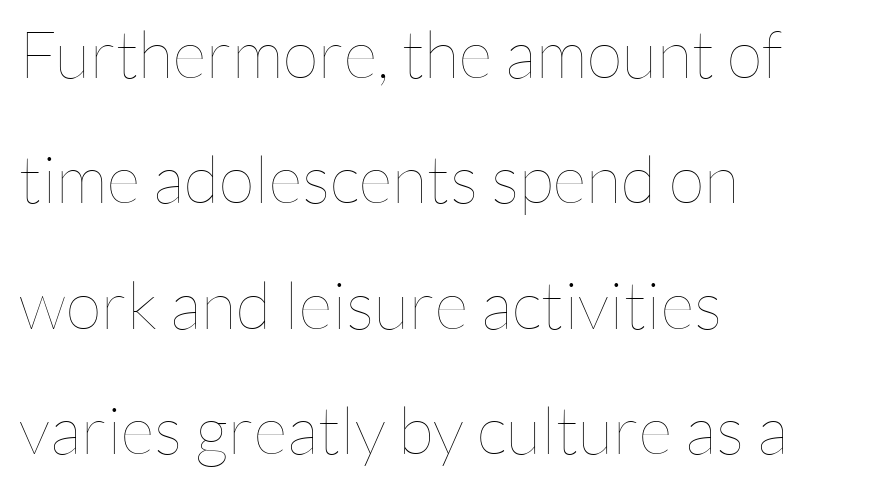
Rendered with straight, roman letterforms. Casual observation: everything's shoved over to the left. Letters rest on an invisible, unmarked baseline. The rendering uses natural spacing where letterforms have individual widths.
